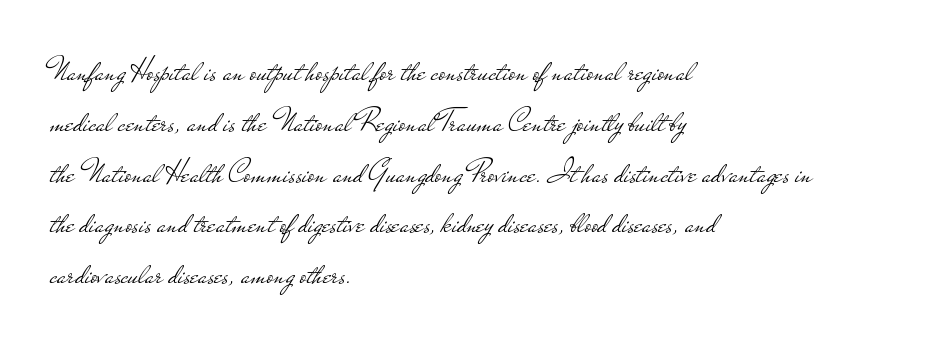
Q: Is the text bold? A: No.
Q: Is the text italic (slanted)? A: Yes.
Q: Is the typeface a serif or a sans-serif typeface? A: Sans-serif.
Q: Is the text underlined? A: No.
Q: How is the paragraph aligned? A: Left-aligned.
Q: Is the spacing between letters normal or unusually wide? A: Normal.
Q: Is the spacing between lines tight, normal or loose? A: Normal.
Q: Width (condensed, normal, or wide)? A: Wide.
Q: Stroke contrast? A: Low.
Q: x-height? A: Small.
Q: Monospaced? A: No.
